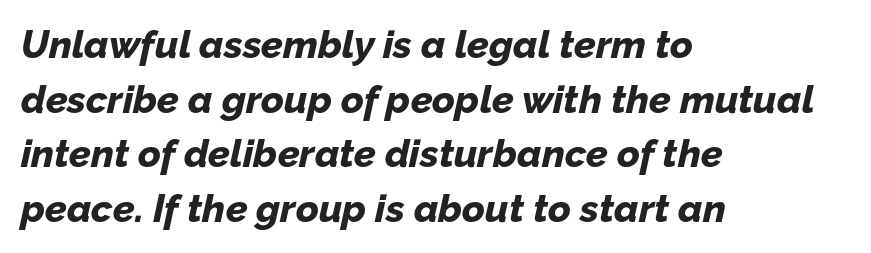
The image shows 39 px bold type, italic (leaning right); set left-aligned, normal line spacing (1.4x), normal letter spacing, not underlined; low stroke contrast and a medium x-height.
